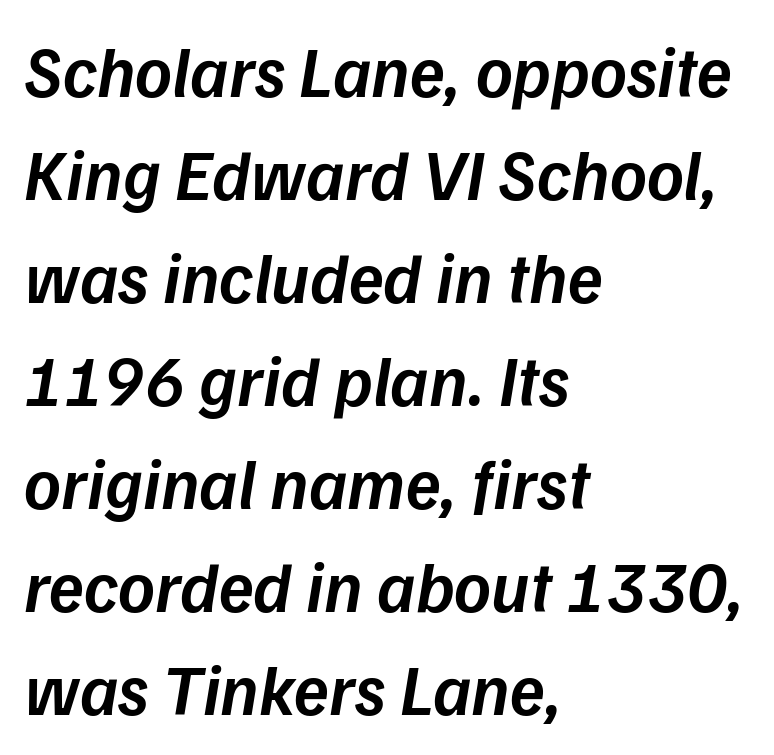
{"italic": "yes", "lean": "right", "slant_degrees": 9, "bold": "semi", "weight": "semibold", "width": "normal", "stroke_contrast": "low", "x_height": "medium", "monospaced": "no", "underline": "no", "align": "left", "line_spacing": "normal", "line_spacing_ratio": 1.45, "letter_spacing": "normal", "letter_spacing_em": 0.0, "glyph_px": 71}
